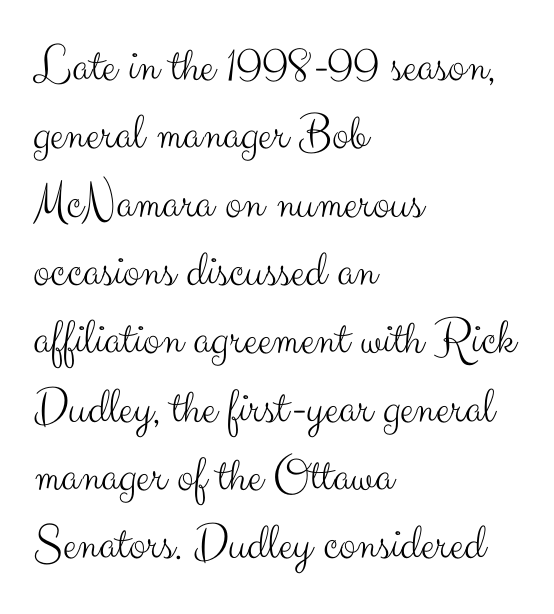
{"serif": "no", "bold": "no", "weight": "light", "width": "normal", "stroke_contrast": "medium", "x_height": "small", "monospaced": "no", "underline": "no", "align": "left", "line_spacing": "normal", "line_spacing_ratio": 1.34, "letter_spacing": "normal", "letter_spacing_em": 0.0, "glyph_px": 51}
